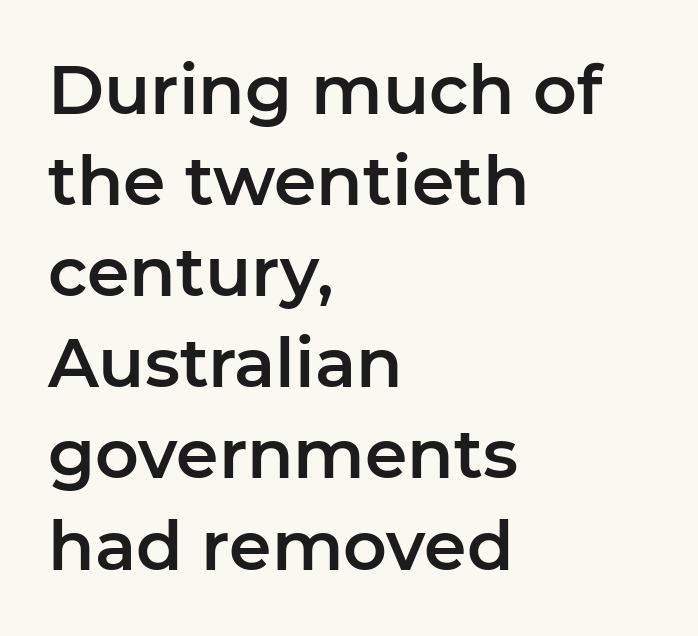
The image shows 68 px sans-serif type, upright; set left-aligned, normal line spacing (1.34x), normal letter spacing, not underlined; low stroke contrast and a medium x-height.
